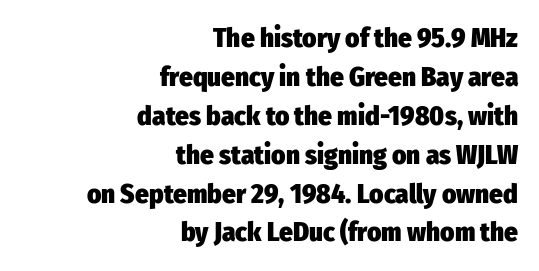
Posture: upright roman. These lines stack with their right ends in a neat column. The rendering uses a bold face; every stroke is thick and dark. Observe the ordinary spacing: letters are neighbours, not strangers. Descenders are the only things crossing below the line. Compared with typical paragraphs, the rows here are spaced about the same.
